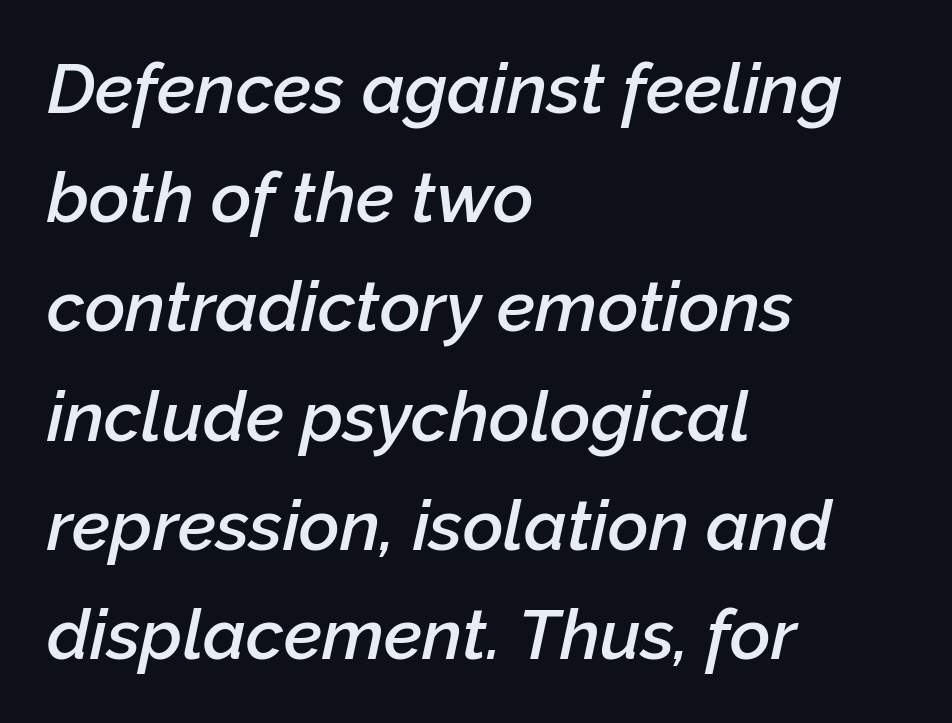
The image shows 70 px semibold type, italic (leaning right); set left-aligned, normal line spacing (1.56x), normal letter spacing, not underlined; low stroke contrast and a medium x-height.
